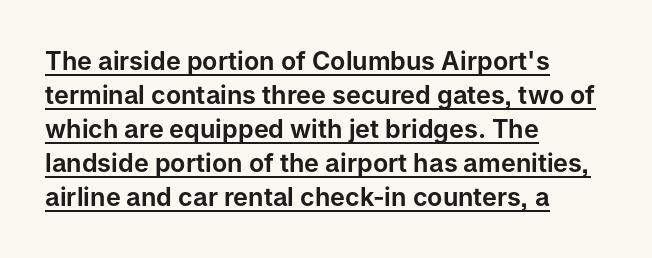
The lines sit at an ordinary, default distance from one another. The typesetter has applied underlining to the passage shown. This sample uses an upright cut, with every glyph sitting square on the baseline. Casual observation: everything's shoved over to the left. The letterforms sit shoulder to shoulder at normal distance.
